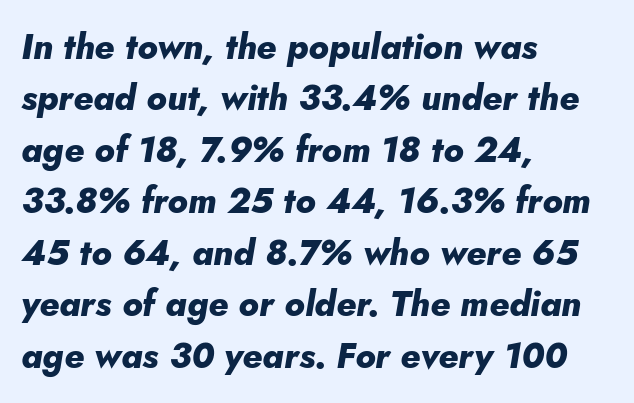
{"italic": "yes", "lean": "right", "slant_degrees": 5, "bold": "yes", "weight": "heavy", "width": "normal", "stroke_contrast": "low", "x_height": "small", "monospaced": "no", "underline": "no", "align": "left", "line_spacing": "normal", "line_spacing_ratio": 1.47, "letter_spacing": "normal", "letter_spacing_em": 0.0, "glyph_px": 35}
